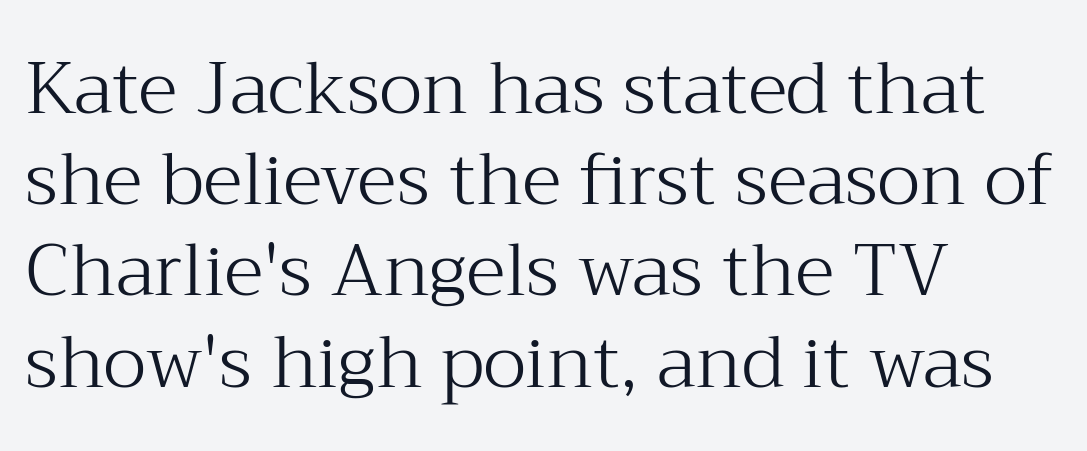
Q: Is the text bold? A: No.
Q: Is the text italic (slanted)? A: No, it is upright.
Q: Is the typeface a serif or a sans-serif typeface? A: Serif.
Q: Is the text underlined? A: No.
Q: How is the paragraph aligned? A: Left-aligned.
Q: Is the spacing between letters normal or unusually wide? A: Normal.
Q: Is the spacing between lines tight, normal or loose? A: Normal.
Q: Width (condensed, normal, or wide)? A: Normal.
Q: Stroke contrast? A: Medium.
Q: x-height? A: Medium.
Q: Monospaced? A: No.
